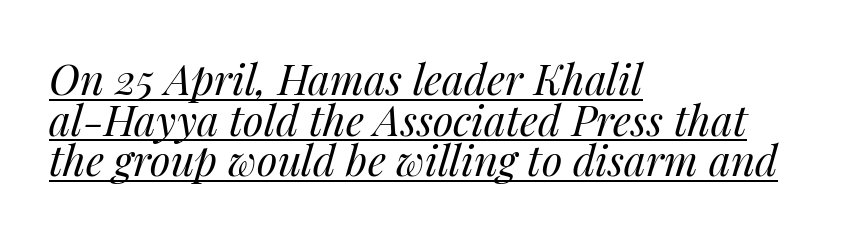
The image shows 42 px regular-weight type, italic (leaning right); set left-aligned, tight line spacing (0.97x), normal letter spacing, underlined; medium stroke contrast and a medium x-height.
